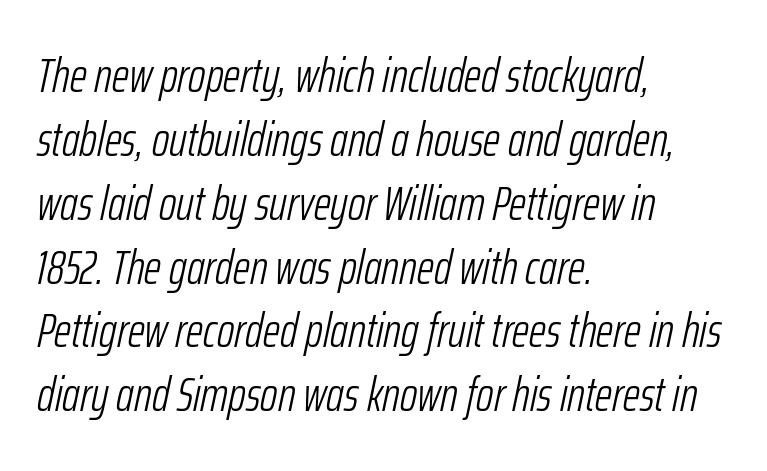
The image shows 48 px light, condensed type, italic (leaning right); set left-aligned, normal line spacing (1.33x), normal letter spacing, not underlined; low stroke contrast and a medium x-height.
